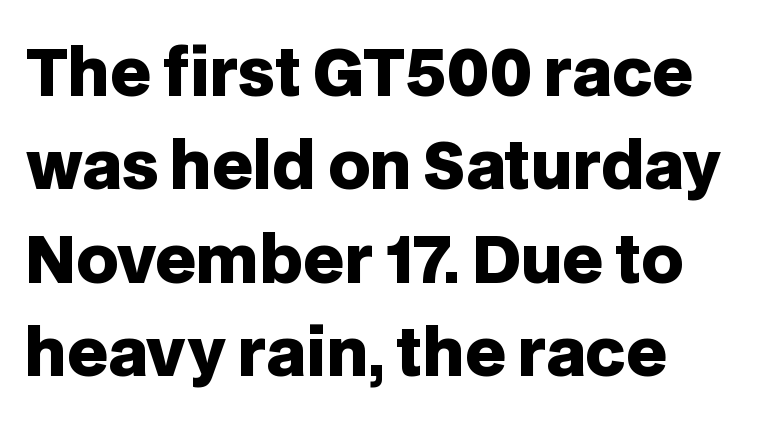
The image shows 64 px heavy sans-serif type, upright; set normal line spacing (1.46x), normal letter spacing, not underlined; low stroke contrast and a large x-height.
